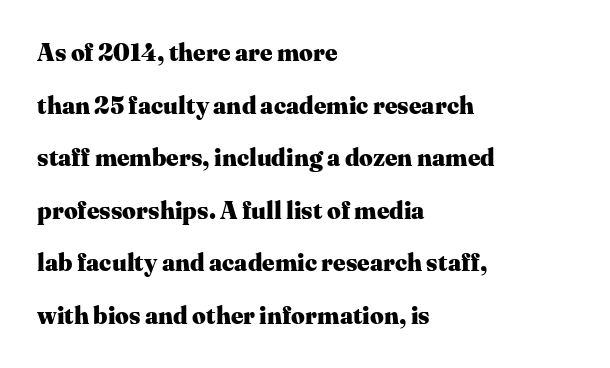
{"italic": "no", "bold": "yes", "underline": "no", "align": "left", "line_spacing": "loose", "line_spacing_ratio": 2.19, "letter_spacing": "normal", "letter_spacing_em": 0.0, "glyph_px": 24}
